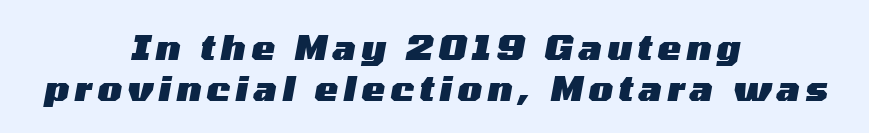
Q: Is the text bold? A: Yes.
Q: Is the text italic (slanted)? A: Yes, it leans right by about 10 degrees.
Q: Is the text underlined? A: No.
Q: How is the paragraph aligned? A: Centered.
Q: Width (condensed, normal, or wide)? A: Wide.
Q: Stroke contrast? A: Medium.
Q: x-height? A: Medium.
Q: Monospaced? A: No.
